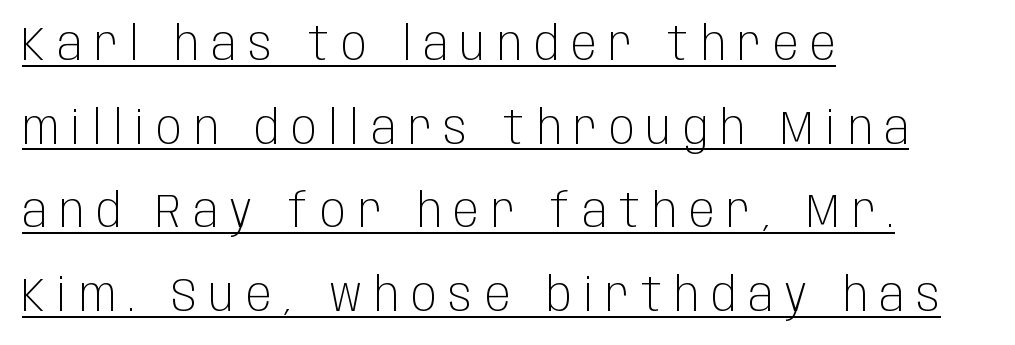
{"serif": "no", "italic": "no", "bold": "no", "weight": "light", "width": "condensed", "stroke_contrast": "low", "x_height": "large", "monospaced": "no", "underline": "yes", "align": "left", "line_spacing_ratio": 1.78, "letter_spacing": "wide", "letter_spacing_em": 0.26, "glyph_px": 47}
